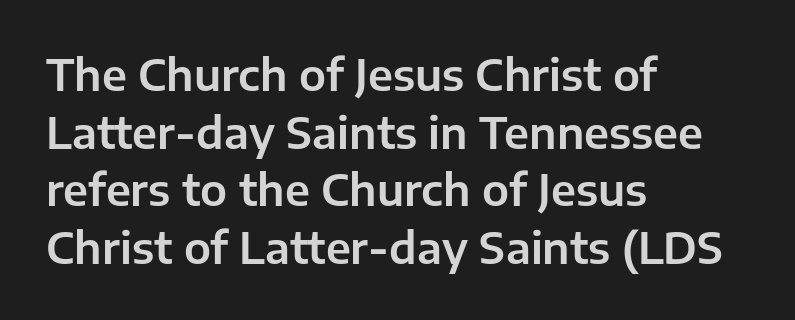
{"serif": "no", "italic": "no", "width": "normal", "stroke_contrast": "low", "x_height": "medium", "monospaced": "no", "underline": "no", "align": "left", "line_spacing": "normal", "line_spacing_ratio": 1.34, "letter_spacing": "normal", "letter_spacing_em": 0.0, "glyph_px": 43}
